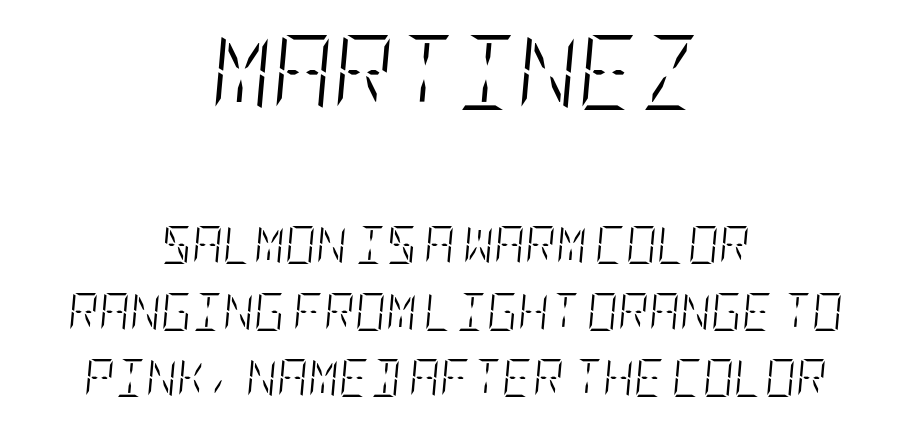
Q: Is the text bold? A: No.
Q: Is the text italic (slanted)? A: Yes, it leans right by about 5 degrees.
Q: Is the text underlined? A: No.
Q: How is the paragraph aligned? A: Centered.
Q: Is the spacing between letters normal or unusually wide? A: Normal.
Q: Which block of text is set in a larger size, the first (top) or the second (bottom)? A: The first (top) one.
Q: Width (condensed, normal, or wide)? A: Condensed.
Q: Stroke contrast? A: Low.
Q: x-height? A: Large.
